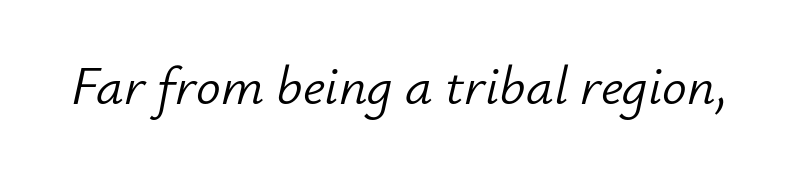
Words appear dense and cohesive because spacing is normal. Looking at the ascenders, they clearly lean. Looks like regular typesetting: each glyph gets only the width it needs. Decoration check: the copy has no underline. Compared with a typical body face, this is equally light or lighter still.
